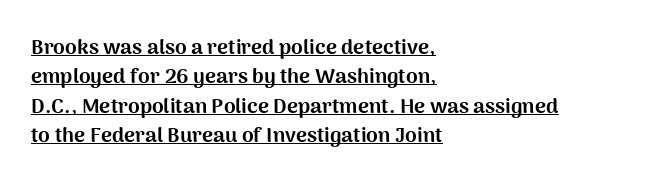
The image shows 21 px bold type, upright; set left-aligned, normal line spacing (1.4x), normal letter spacing, underlined.
